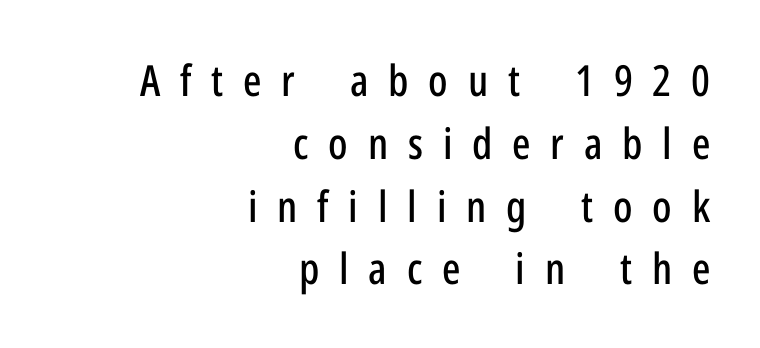
The letters advance in unequal steps, a hallmark of proportional type. Type style note: lacks serifs. This rendering features lettering with no underline. Compared with typical paragraphs, the rows here are spaced about the same. The letters stand upright; this is a roman face. Is the letter spacing exaggerated? Yes — the characters are pushed far apart.
